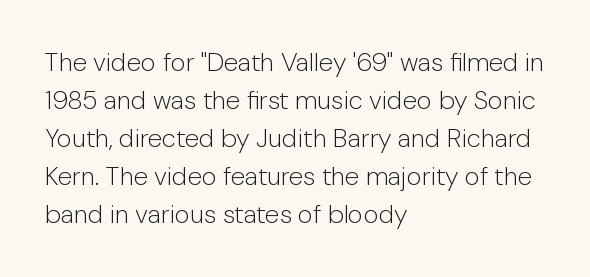
{"italic": "no", "bold": "no", "underline": "no", "align": "left", "line_spacing": "normal", "line_spacing_ratio": 1.46, "letter_spacing": "normal", "letter_spacing_em": 0.0, "glyph_px": 26}
